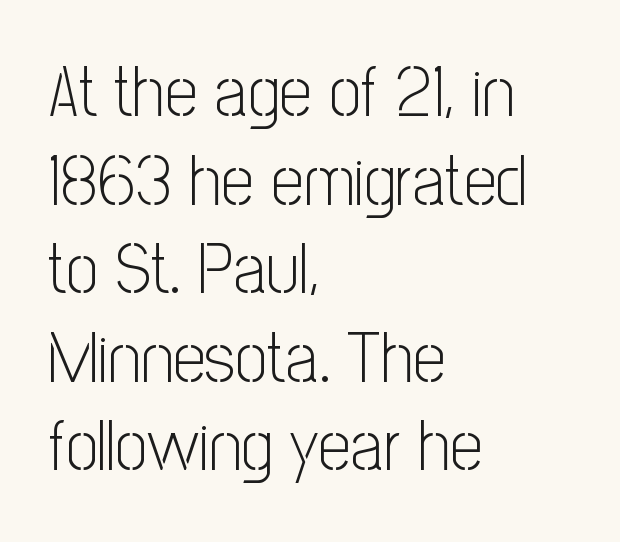
The image shows 72 px light, condensed sans-serif type, upright; set left-aligned, line spacing 1.23x, normal letter spacing, not underlined; low stroke contrast and a medium x-height.
